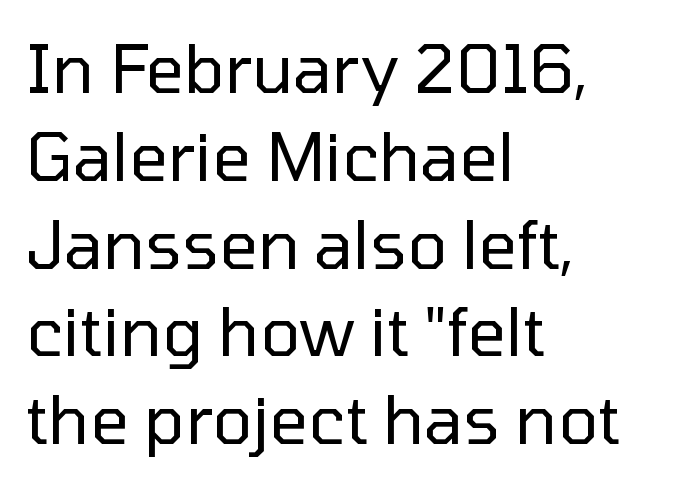
The image shows 67 px regular-weight sans-serif type, upright; set left-aligned, normal line spacing (1.31x), normal letter spacing, not underlined; low stroke contrast and a medium x-height.
